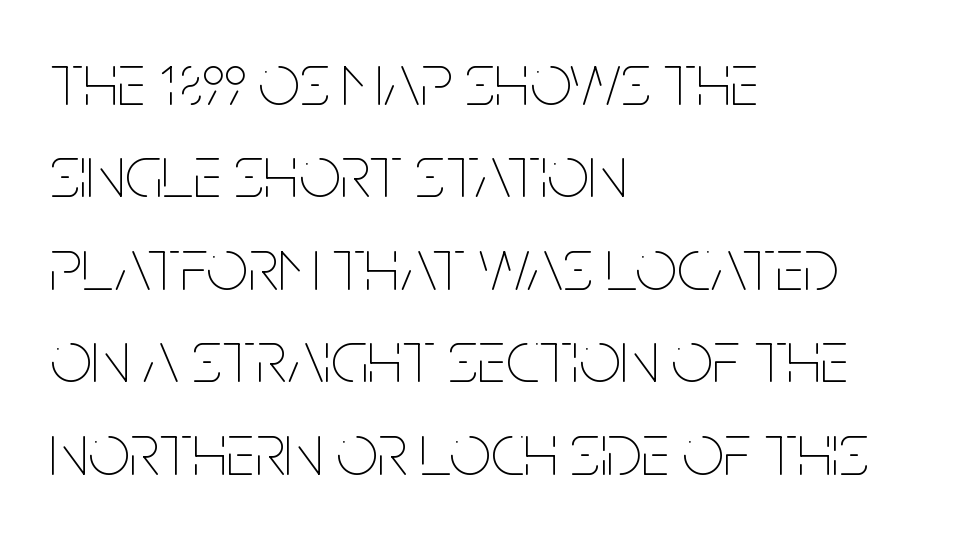
Weight class: somewhere from thin through regular. Summary of vertical rhythm: regular, with standard interline spacing. This is the regular roman posture of the typeface. Line beginnings align vertically; line endings do not.
